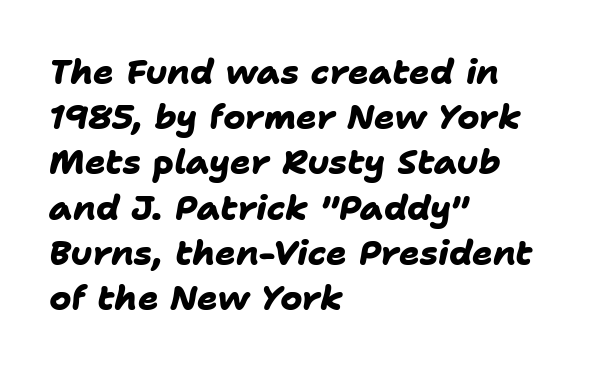
{"serif": "no", "bold": "yes", "weight": "heavy", "width": "normal", "stroke_contrast": "low", "x_height": "medium", "monospaced": "no", "underline": "no", "align": "left", "line_spacing": "normal", "line_spacing_ratio": 1.33, "letter_spacing": "normal", "letter_spacing_em": 0.0, "glyph_px": 34}
